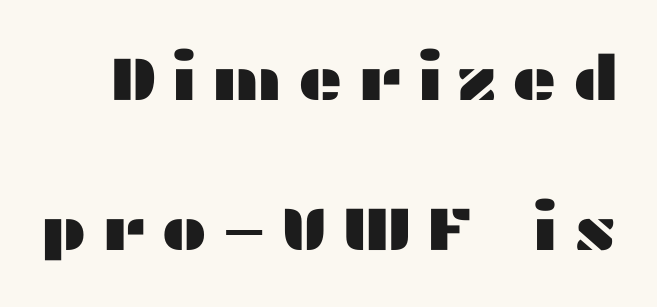
{"serif": "no", "italic": "no", "width": "wide", "stroke_contrast": "medium", "x_height": "medium", "monospaced": "no", "underline": "no", "line_spacing": "loose", "line_spacing_ratio": 2.42, "letter_spacing": "wide", "letter_spacing_em": 0.22, "glyph_px": 62}
